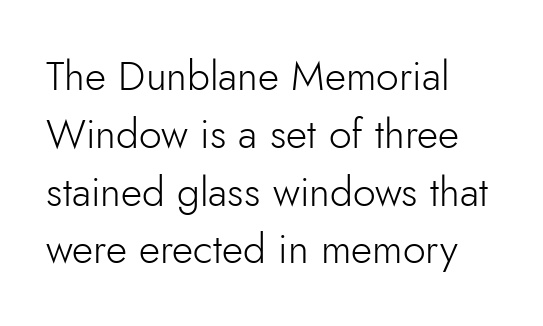
{"serif": "no", "italic": "no", "bold": "no", "weight": "light", "width": "normal", "stroke_contrast": "low", "x_height": "small", "monospaced": "no", "underline": "no", "align": "left", "line_spacing": "normal", "line_spacing_ratio": 1.41, "letter_spacing": "normal", "letter_spacing_em": 0.0, "glyph_px": 41}
